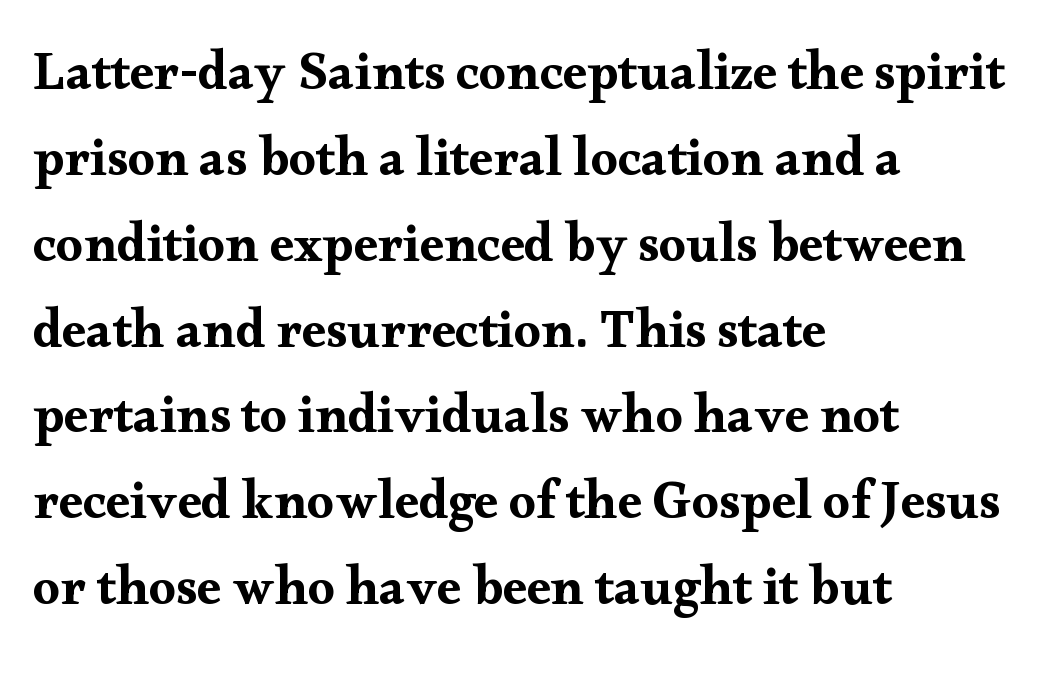
The image shows 54 px wide serif type, upright; set left-aligned, normal line spacing (1.59x), normal letter spacing, not underlined; medium stroke contrast and a small x-height.
